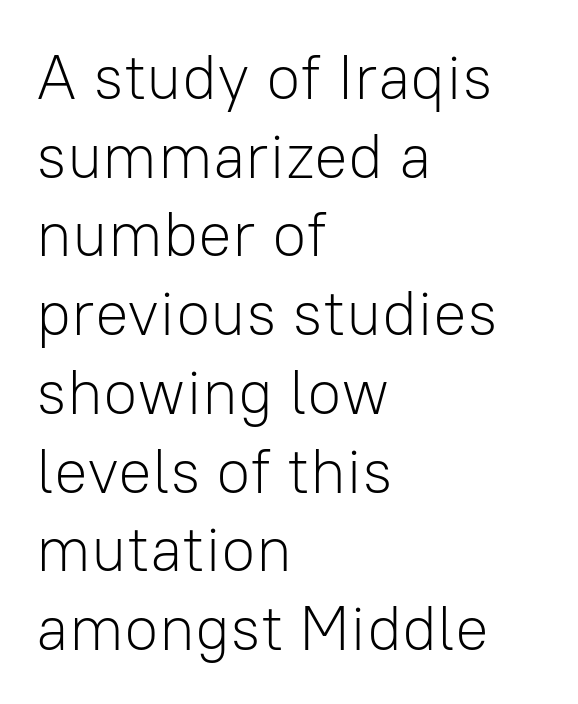
The image shows 63 px light sans-serif type, upright; set left-aligned, normal line spacing (1.25x), normal letter spacing, not underlined; low stroke contrast and a medium x-height.
